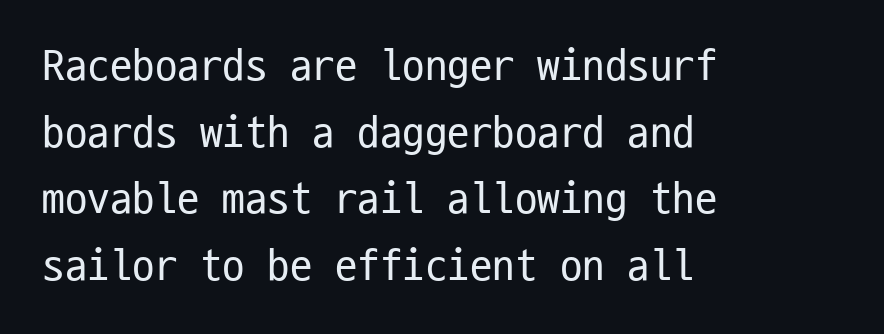
{"serif": "no", "italic": "no", "bold": "no", "weight": "regular", "width": "condensed", "stroke_contrast": "low", "x_height": "medium", "monospaced": "yes", "underline": "no", "align": "left", "line_spacing": "normal", "line_spacing_ratio": 1.48, "letter_spacing": "normal", "letter_spacing_em": 0.0, "glyph_px": 45}
